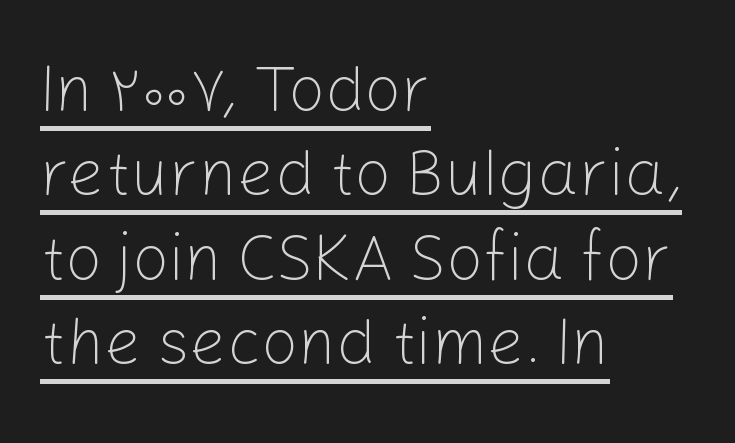
The image shows 65 px light sans-serif type, upright; set left-aligned, normal line spacing (1.3x), normal letter spacing, underlined; low stroke contrast and a medium x-height.
